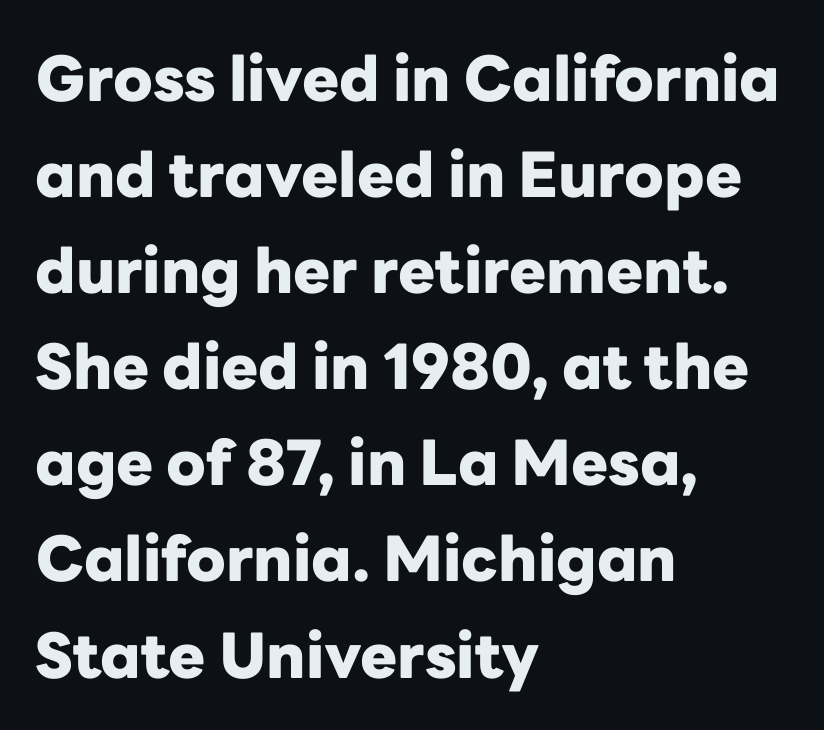
{"serif": "no", "italic": "no", "bold": "yes", "weight": "heavy", "width": "normal", "stroke_contrast": "low", "x_height": "medium", "monospaced": "no", "underline": "no", "align": "left", "line_spacing": "normal", "line_spacing_ratio": 1.55, "letter_spacing": "normal", "letter_spacing_em": 0.0, "glyph_px": 62}
